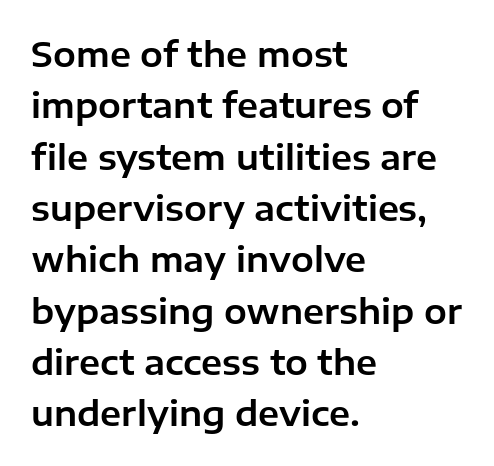
Posture: vertical. This sample keeps an unexceptional amount of space between lines. Grotesque or geometric, the face here clearly has no serifs. Looks like regular typesetting: each glyph gets only the width it needs.
